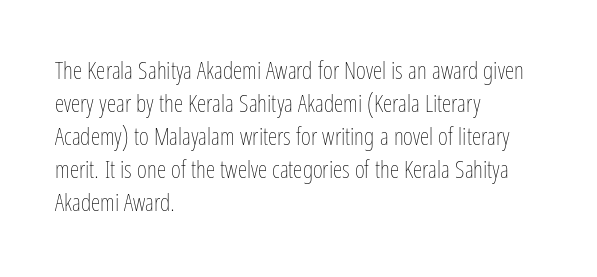
The image shows 24 px text type, upright; set left-aligned, normal line spacing (1.38x), normal letter spacing, not underlined.
